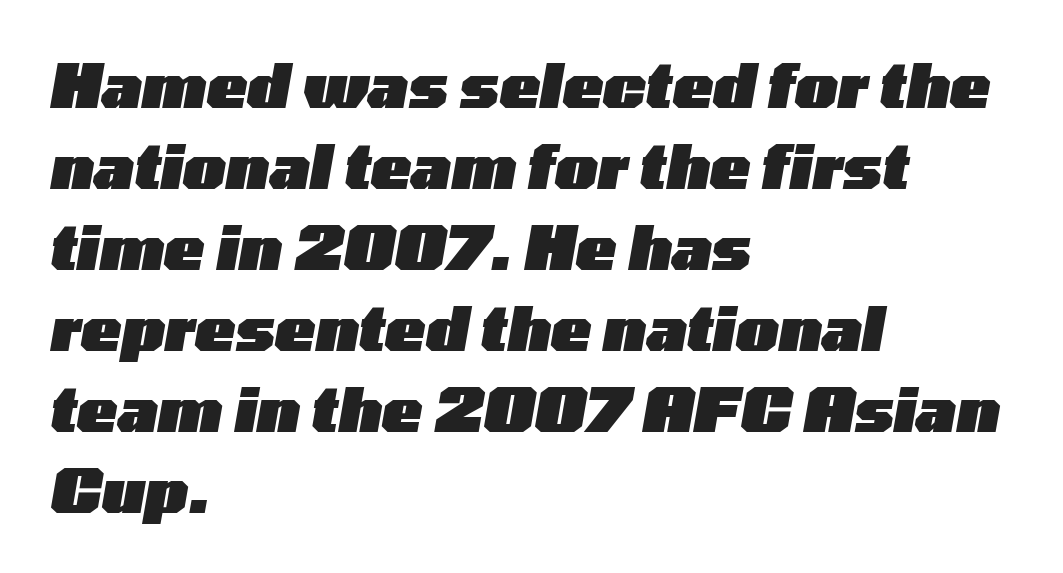
This sample has the flowing, uneven cadence of proportional lettering. The tracking reads as untouched default to a designer's eye. These lines were composed using italics. Which margin do the lines hug? The left one — the right edge is uneven.
